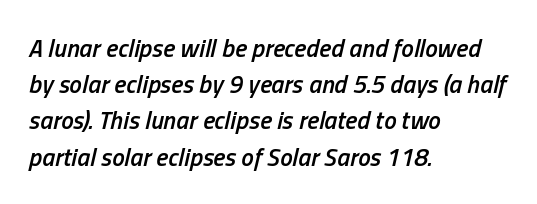
Q: Is the text bold? A: Semi-bold.
Q: Is the text italic (slanted)? A: Yes, it leans right by about 13 degrees.
Q: Is the text underlined? A: No.
Q: How is the paragraph aligned? A: Left-aligned.
Q: Is the spacing between letters normal or unusually wide? A: Normal.
Q: Is the spacing between lines tight, normal or loose? A: Normal.
